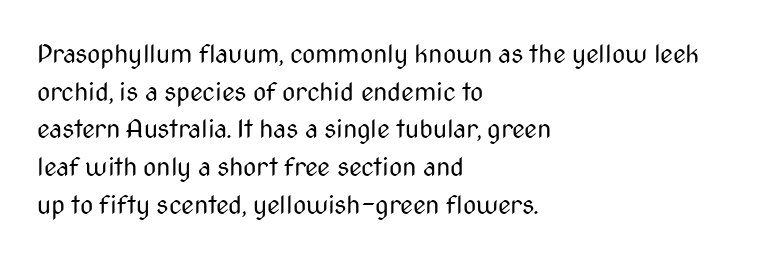
The image shows 26 px text type, upright; set left-aligned, normal line spacing (1.45x), normal letter spacing, not underlined.
